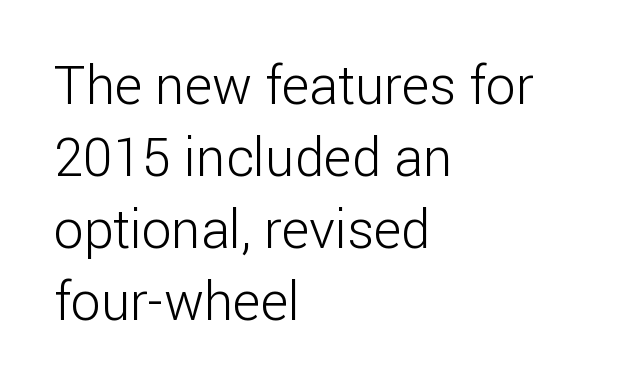
Reading down the block, your eye returns to a fixed left position each line. Anything drawn beneath the words? Only blank space. The characters display no serif detailing; their extremities are plain. The type sits square on the baseline with zero lean. Think of a printed novel: that variable character pitch is what you see here. You could call the tracking neutral — neither tight nor loose.
